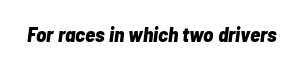
{"italic": "yes", "lean": "right", "slant_degrees": 7, "bold": "yes", "underline": "no", "letter_spacing": "normal", "letter_spacing_em": 0.0, "glyph_px": 21}
